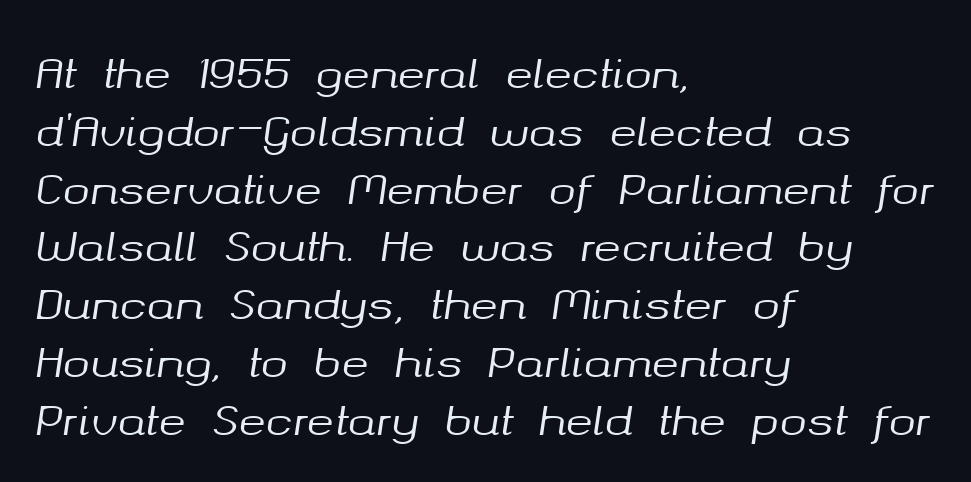
The image shows 41 px text type, italic (leaning right); set left-aligned, normal line spacing (1.41x), normal letter spacing, not underlined; medium stroke contrast and a medium x-height.
